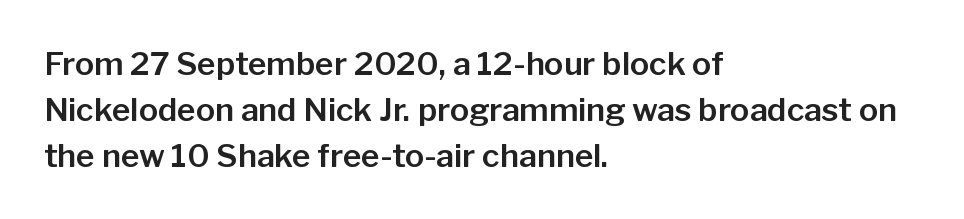
The image shows 32 px sans-serif type, upright; set left-aligned, normal line spacing (1.43x), normal letter spacing, not underlined; low stroke contrast and a medium x-height.
